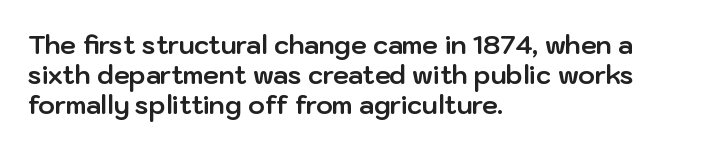
The passage shown is emphatically bold. The space directly below the letters is spotless. Tracking here is standard; glyphs follow each other at the usual distance. Where is the straight margin? On the left.
